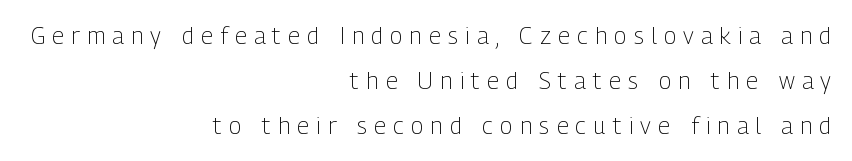
The image shows 23 px text type, upright; set right-aligned, loose line spacing (1.95x), unusually wide letter spacing (+0.32 em), not underlined.
